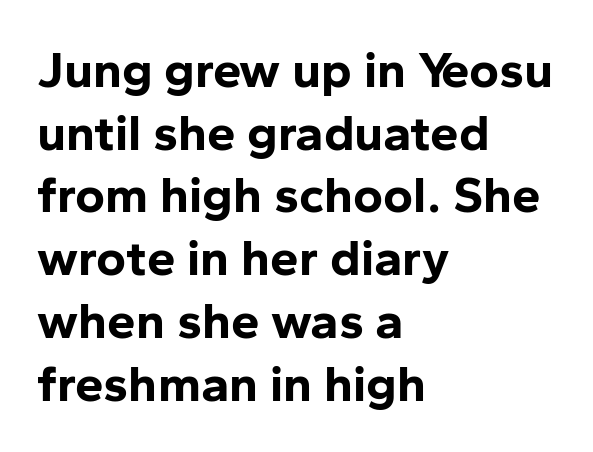
Q: Is the text bold? A: Yes.
Q: Is the text italic (slanted)? A: No, it is upright.
Q: Is the typeface a serif or a sans-serif typeface? A: Sans-serif.
Q: Is the text underlined? A: No.
Q: How is the paragraph aligned? A: Left-aligned.
Q: Is the spacing between letters normal or unusually wide? A: Normal.
Q: Width (condensed, normal, or wide)? A: Normal.
Q: Stroke contrast? A: Low.
Q: x-height? A: Medium.
Q: Monospaced? A: No.
